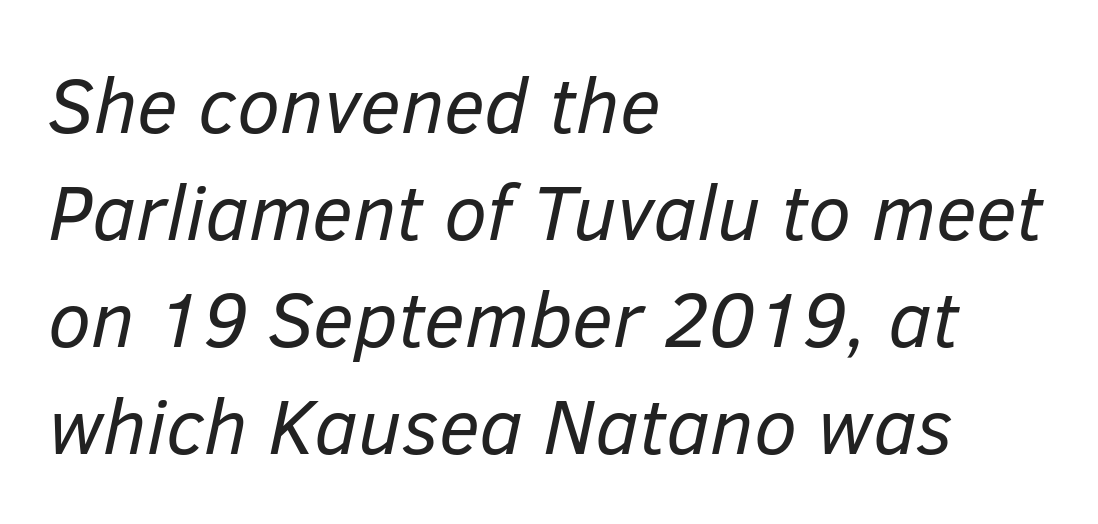
{"italic": "yes", "lean": "right", "slant_degrees": 12, "bold": "no", "weight": "regular", "width": "normal", "stroke_contrast": "low", "x_height": "medium", "monospaced": "no", "underline": "no", "align": "left", "line_spacing": "normal", "line_spacing_ratio": 1.37, "letter_spacing": "normal", "letter_spacing_em": 0.0, "glyph_px": 78}
